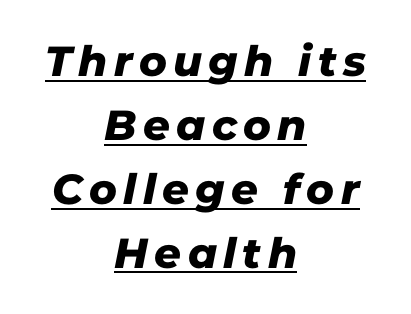
{"serif": "no", "width": "normal", "stroke_contrast": "low", "x_height": "medium", "monospaced": "no", "underline": "yes", "align": "center", "line_spacing": "normal", "line_spacing_ratio": 1.52, "glyph_px": 42}
